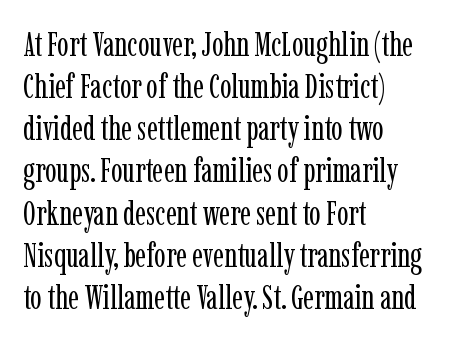
The image shows 34 px regular-weight, condensed serif type, upright; set left-aligned, line spacing 1.24x, normal letter spacing, not underlined; low stroke contrast and a medium x-height.
